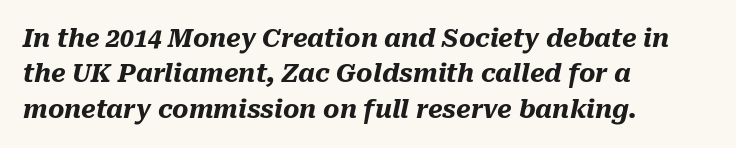
{"italic": "yes", "lean": "right", "slant_degrees": 10, "bold": "yes", "underline": "no", "align": "left", "line_spacing": "normal", "line_spacing_ratio": 1.42, "letter_spacing": "normal", "letter_spacing_em": 0.0, "glyph_px": 25}
